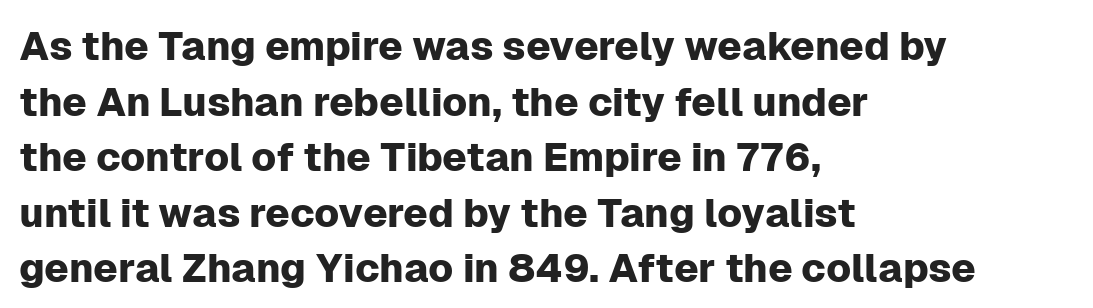
{"serif": "no", "italic": "no", "width": "normal", "stroke_contrast": "low", "x_height": "medium", "monospaced": "no", "underline": "no", "align": "left", "line_spacing": "normal", "line_spacing_ratio": 1.39, "letter_spacing": "normal", "letter_spacing_em": 0.0, "glyph_px": 40}
